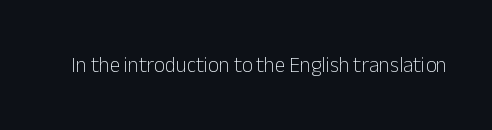
The passage shown is not underscored anywhere. The font's upright variant was chosen for this text. Stems here are at most as thick as an everyday book face. Observe the ordinary spacing: letters are neighbours, not strangers.
